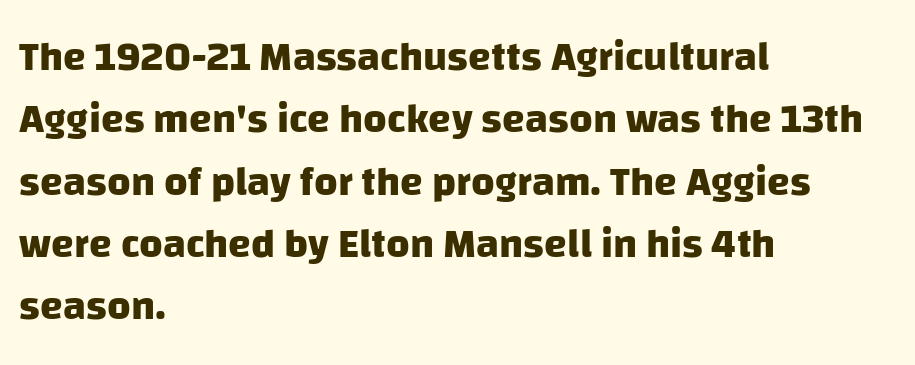
{"serif": "no", "bold": "yes", "weight": "heavy", "width": "normal", "stroke_contrast": "low", "x_height": "large", "monospaced": "no", "underline": "no", "align": "left", "line_spacing": "normal", "line_spacing_ratio": 1.52, "letter_spacing": "normal", "letter_spacing_em": 0.0, "glyph_px": 41}
